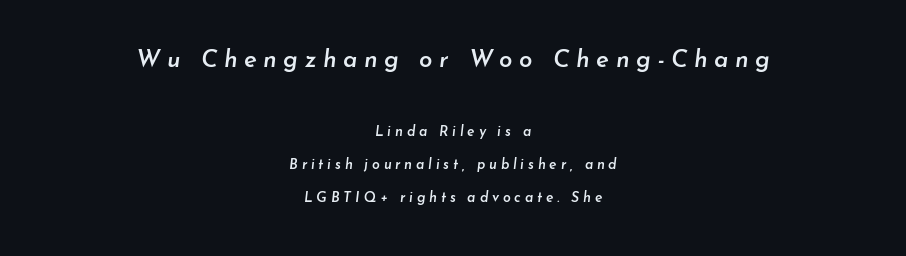
The image shows 24 px text type, italic (leaning right); set centered, loose line spacing (2.37x), unusually wide letter spacing (+0.27 em), not underlined; the first (top) block is 1.71x larger.
